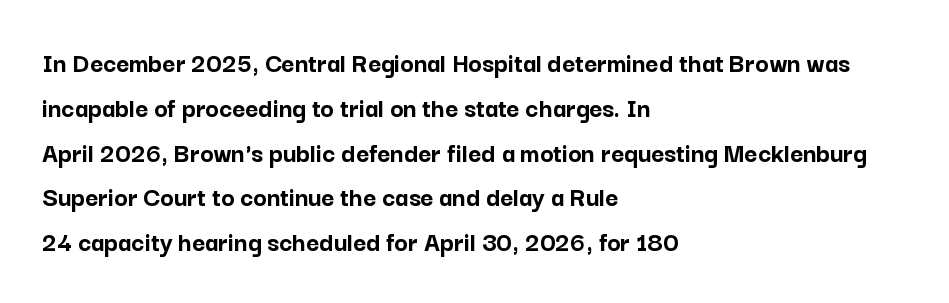
{"serif": "no", "italic": "no", "bold": "yes", "weight": "semibold", "width": "normal", "stroke_contrast": "low", "x_height": "medium", "monospaced": "no", "underline": "no", "align": "left", "line_spacing": "normal", "line_spacing_ratio": 1.6, "letter_spacing": "normal", "letter_spacing_em": 0.0, "glyph_px": 28}
